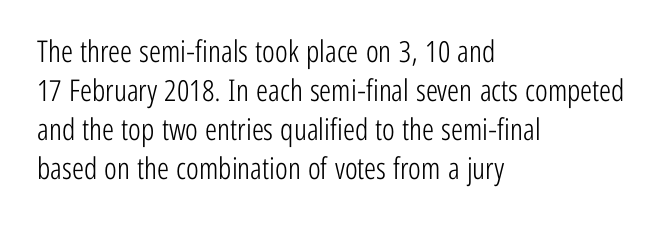
Q: Is the text bold? A: No.
Q: Is the text italic (slanted)? A: No, it is upright.
Q: Is the typeface a serif or a sans-serif typeface? A: Sans-serif.
Q: Is the text underlined? A: No.
Q: How is the paragraph aligned? A: Left-aligned.
Q: Is the spacing between letters normal or unusually wide? A: Normal.
Q: Is the spacing between lines tight, normal or loose? A: Normal.
Q: Width (condensed, normal, or wide)? A: Condensed.
Q: Stroke contrast? A: Low.
Q: x-height? A: Medium.
Q: Monospaced? A: No.
